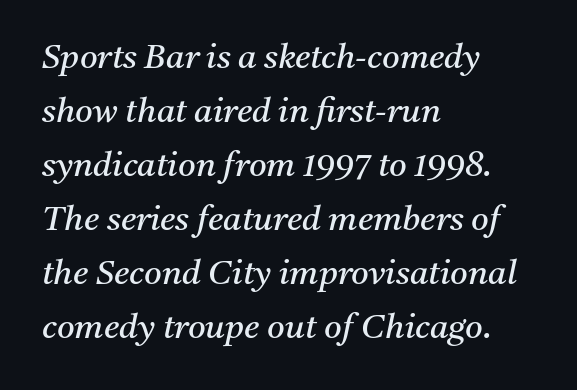
{"serif": "yes", "italic": "yes", "lean": "right", "slant_degrees": 11, "bold": "no", "weight": "regular", "width": "normal", "stroke_contrast": "medium", "x_height": "medium", "monospaced": "no", "underline": "no", "align": "left", "line_spacing": "normal", "line_spacing_ratio": 1.59, "letter_spacing": "normal", "letter_spacing_em": 0.0, "glyph_px": 34}
